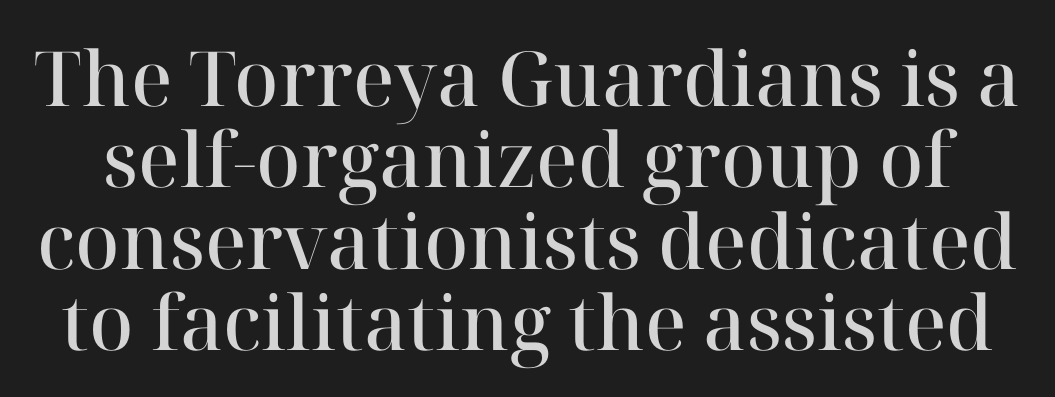
{"serif": "yes", "italic": "no", "bold": "semi", "weight": "semibold", "width": "normal", "stroke_contrast": "high", "x_height": "medium", "monospaced": "no", "underline": "no", "line_spacing": "tight", "line_spacing_ratio": 1.07, "letter_spacing": "normal", "letter_spacing_em": 0.0, "glyph_px": 76}
